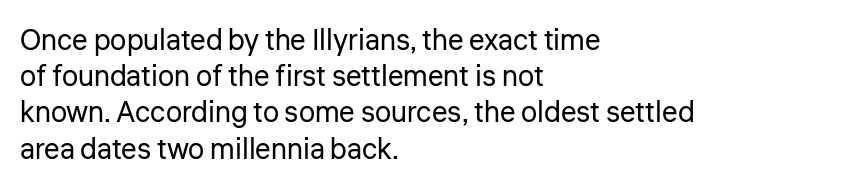
The passage shown is not bold in any degree. This rendering features lettering with no underline. Tall strokes in this sample are plumb rather than angled. Alignment: flush left. Notice how descenders clear the ascenders below comfortably — that's standard leading.
